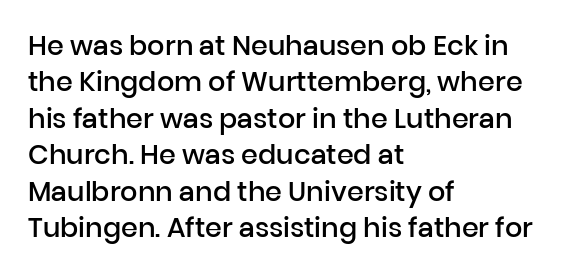
Q: Is the text bold? A: Semi-bold.
Q: Is the text italic (slanted)? A: No, it is upright.
Q: Is the text underlined? A: No.
Q: How is the paragraph aligned? A: Left-aligned.
Q: Is the spacing between letters normal or unusually wide? A: Normal.
Q: Is the spacing between lines tight, normal or loose? A: Normal.
